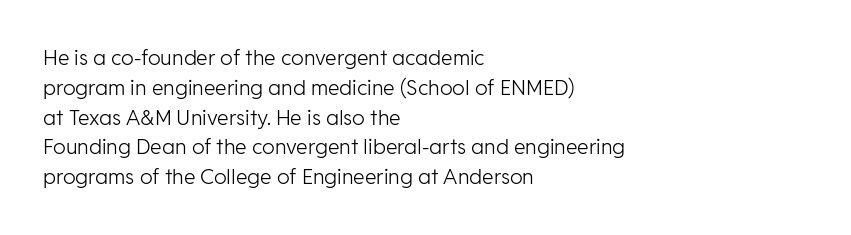
Q: Is the text bold? A: No.
Q: Is the text italic (slanted)? A: No, it is upright.
Q: Is the text underlined? A: No.
Q: How is the paragraph aligned? A: Left-aligned.
Q: Is the spacing between letters normal or unusually wide? A: Normal.
Q: Is the spacing between lines tight, normal or loose? A: Normal.
